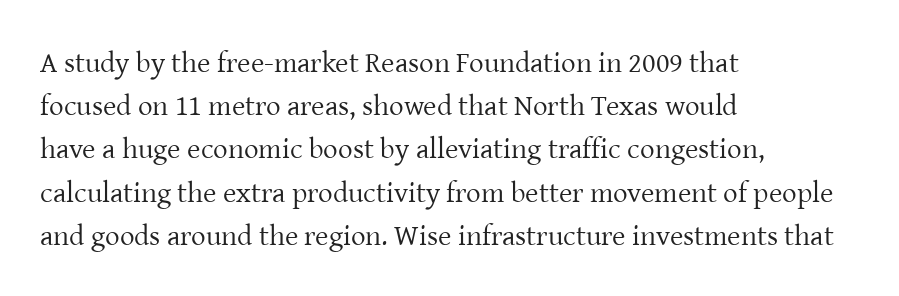
The image shows 29 px regular-weight serif type, upright; set left-aligned, normal line spacing (1.49x), normal letter spacing, not underlined; low stroke contrast and a medium x-height.
